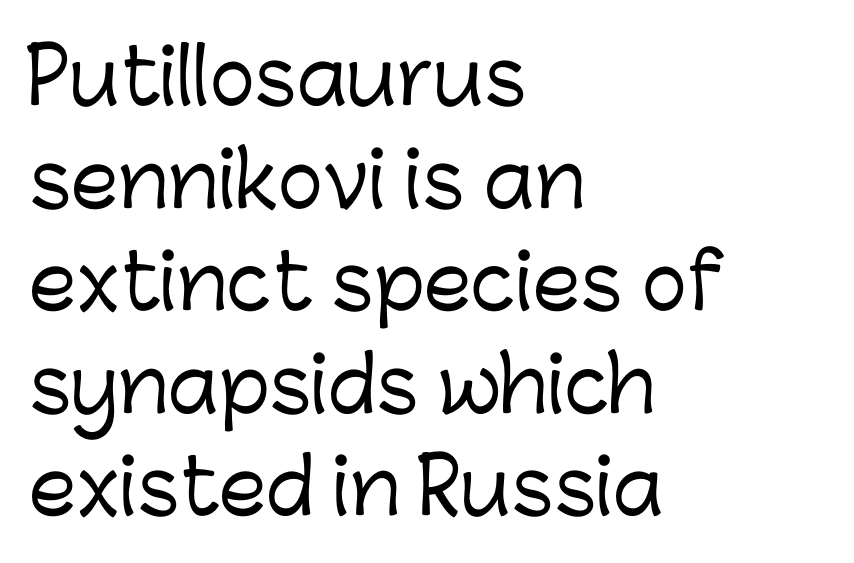
{"serif": "no", "italic": "no", "width": "normal", "stroke_contrast": "low", "x_height": "medium", "monospaced": "no", "underline": "no", "align": "left", "line_spacing": "normal", "line_spacing_ratio": 1.35, "letter_spacing": "normal", "letter_spacing_em": 0.0, "glyph_px": 76}
